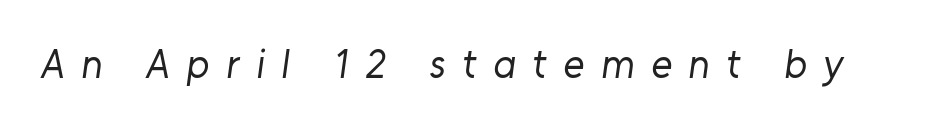
The image shows 40 px regular-weight sans-serif type; set unusually wide letter spacing (+0.42 em), not underlined; low stroke contrast and a medium x-height.
